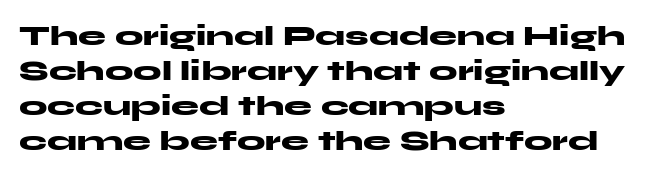
{"serif": "no", "italic": "no", "bold": "yes", "weight": "heavy", "width": "wide", "stroke_contrast": "medium", "x_height": "medium", "monospaced": "no", "underline": "no", "align": "left", "line_spacing": "normal", "line_spacing_ratio": 1.25, "letter_spacing": "normal", "letter_spacing_em": 0.0, "glyph_px": 28}
